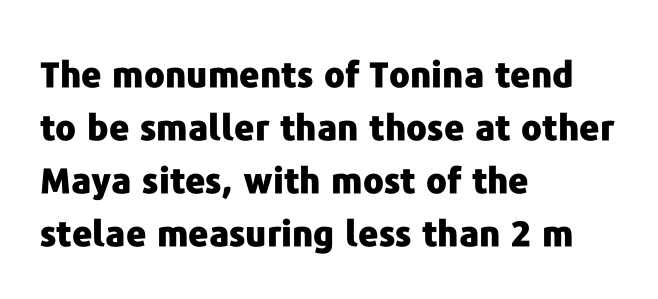
Q: Is the text bold? A: Yes.
Q: Is the text italic (slanted)? A: No, it is upright.
Q: Is the typeface a serif or a sans-serif typeface? A: Sans-serif.
Q: Is the text underlined? A: No.
Q: How is the paragraph aligned? A: Left-aligned.
Q: Is the spacing between letters normal or unusually wide? A: Normal.
Q: Is the spacing between lines tight, normal or loose? A: Normal.
Q: Width (condensed, normal, or wide)? A: Normal.
Q: Stroke contrast? A: Low.
Q: x-height? A: Medium.
Q: Monospaced? A: No.
